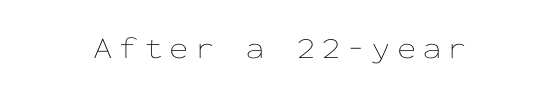
A typesetter would call this monospace, since all characters share one set width. The weight would be labelled regular, book, light, or lighter still. Has an underline been added? It has not. These lines stack symmetrically, like a column narrowing and widening about its center.
